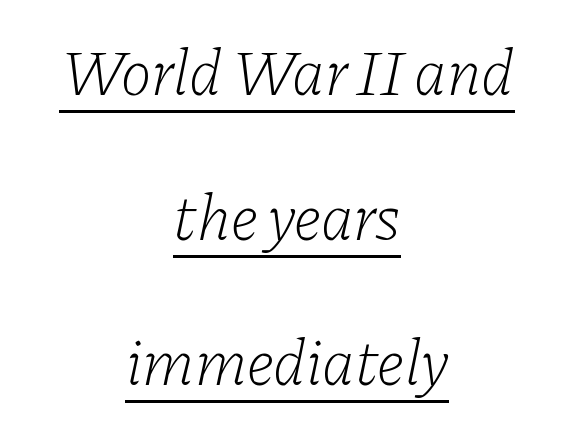
The image shows 65 px light serif type, italic (leaning right); set centered, loose line spacing (2.23x), normal letter spacing, underlined; low stroke contrast and a medium x-height.
